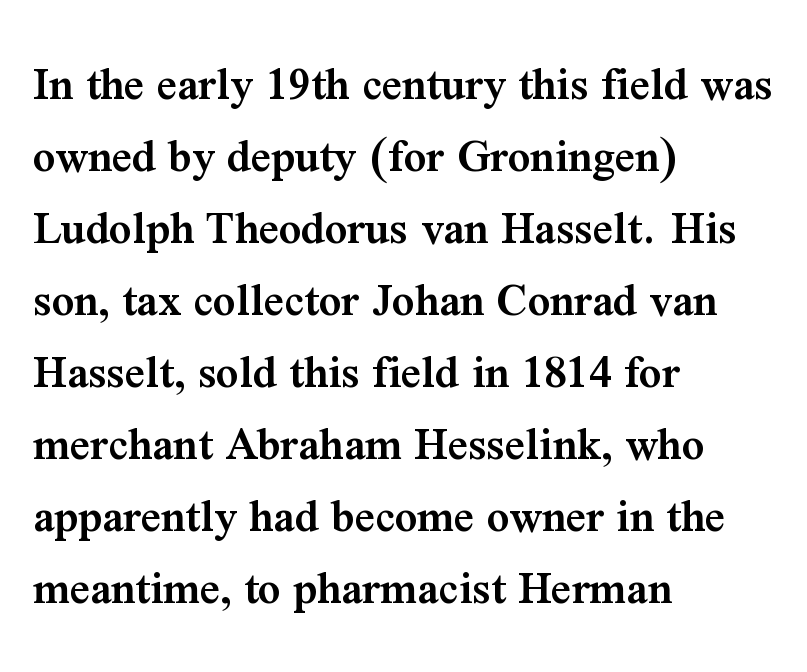
The image shows 49 px semibold serif type, upright; set left-aligned, normal line spacing (1.47x), normal letter spacing, not underlined; medium stroke contrast and a medium x-height.
